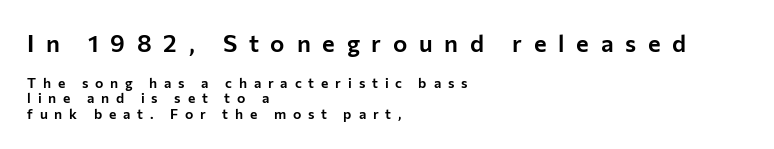
The image shows 24 px text type, upright; set left-aligned, tight line spacing (1.11x), unusually wide letter spacing (+0.49 em), not underlined; the first (top) block is 1.71x larger.
